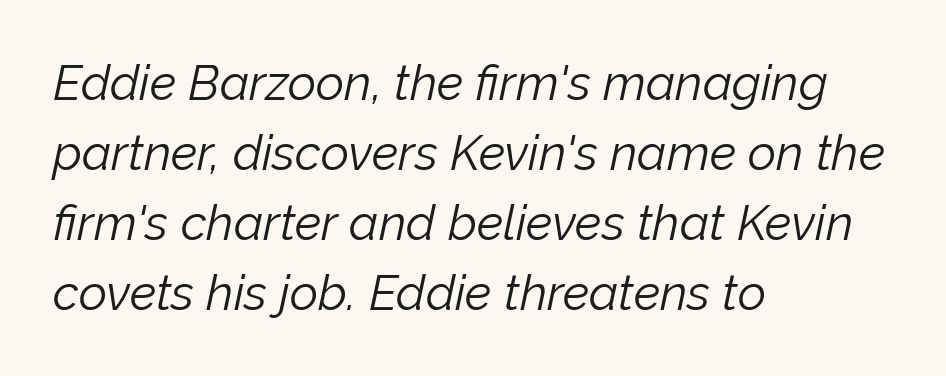
{"italic": "yes", "lean": "right", "slant_degrees": 12, "bold": "no", "weight": "light", "width": "normal", "stroke_contrast": "low", "x_height": "medium", "monospaced": "no", "underline": "no", "align": "left", "line_spacing": "normal", "line_spacing_ratio": 1.43, "letter_spacing": "normal", "letter_spacing_em": 0.0, "glyph_px": 49}
